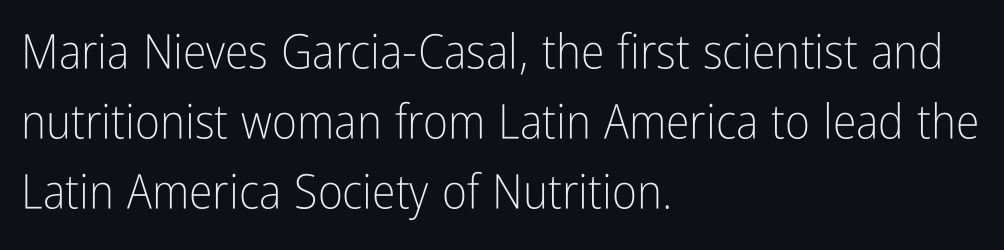
{"serif": "no", "italic": "no", "bold": "no", "weight": "light", "width": "condensed", "stroke_contrast": "low", "x_height": "medium", "monospaced": "no", "underline": "no", "align": "left", "line_spacing": "normal", "line_spacing_ratio": 1.46, "letter_spacing": "normal", "letter_spacing_em": 0.0, "glyph_px": 48}
